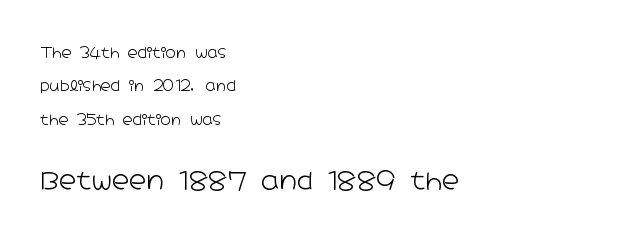
Q: Is the text bold? A: No.
Q: Is the text italic (slanted)? A: No, it is upright.
Q: Is the text underlined? A: No.
Q: How is the paragraph aligned? A: Left-aligned.
Q: Is the spacing between letters normal or unusually wide? A: Normal.
Q: Is the spacing between lines tight, normal or loose? A: Loose.
Q: Which block of text is set in a larger size, the first (top) or the second (bottom)? A: The second (bottom) one.
